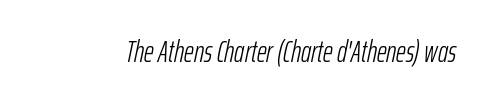
{"italic": "yes", "lean": "right", "slant_degrees": 12, "bold": "no", "weight": "light", "width": "condensed", "stroke_contrast": "low", "x_height": "medium", "monospaced": "no", "underline": "no", "letter_spacing": "normal", "letter_spacing_em": 0.0, "glyph_px": 30}
